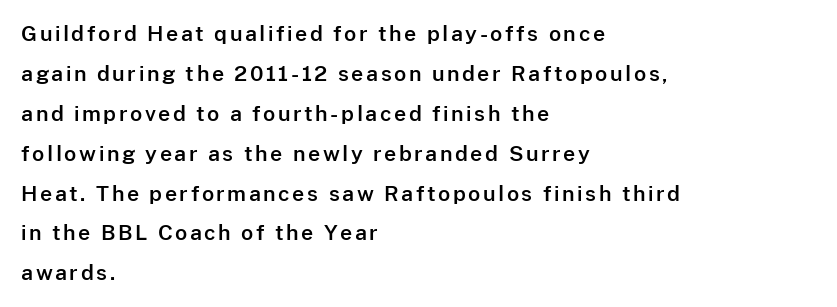
This rendering features lettering with no underline. Upright lettering throughout. Airy leading. All the whitespace from short lines collects on the right.
